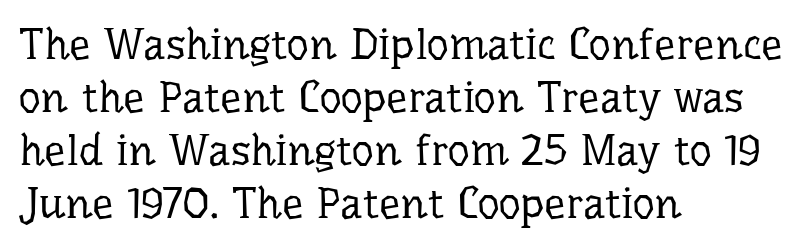
Q: Is the text bold? A: No.
Q: Is the text italic (slanted)? A: No, it is upright.
Q: Is the typeface a serif or a sans-serif typeface? A: Serif.
Q: Is the text underlined? A: No.
Q: How is the paragraph aligned? A: Left-aligned.
Q: Is the spacing between letters normal or unusually wide? A: Normal.
Q: Width (condensed, normal, or wide)? A: Normal.
Q: Stroke contrast? A: Low.
Q: x-height? A: Medium.
Q: Monospaced? A: No.
